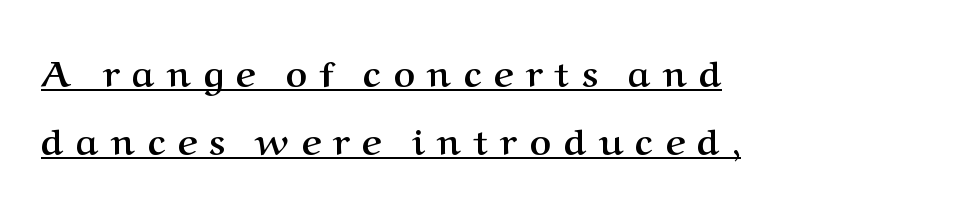
The image shows 37 px semibold serif type, upright; set left-aligned, line spacing 1.85x, unusually wide letter spacing (+0.34 em), underlined; medium stroke contrast and a medium x-height.
